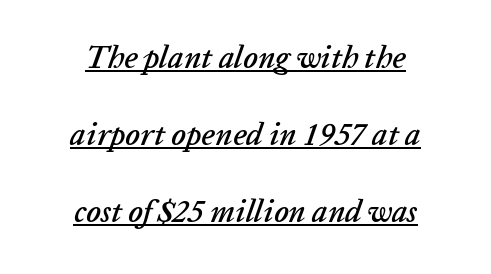
{"italic": "yes", "lean": "right", "slant_degrees": 20, "width": "normal", "stroke_contrast": "low", "x_height": "medium", "monospaced": "no", "underline": "yes", "line_spacing": "loose", "line_spacing_ratio": 2.48, "letter_spacing": "normal", "letter_spacing_em": 0.0, "glyph_px": 31}
